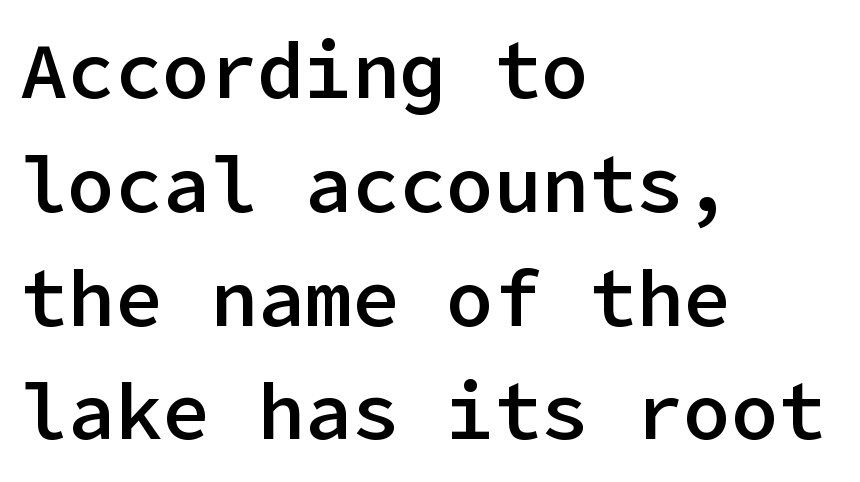
The image shows 79 px semibold sans-serif type, upright; set left-aligned, normal line spacing (1.44x), normal letter spacing, not underlined; low stroke contrast and a medium x-height.
